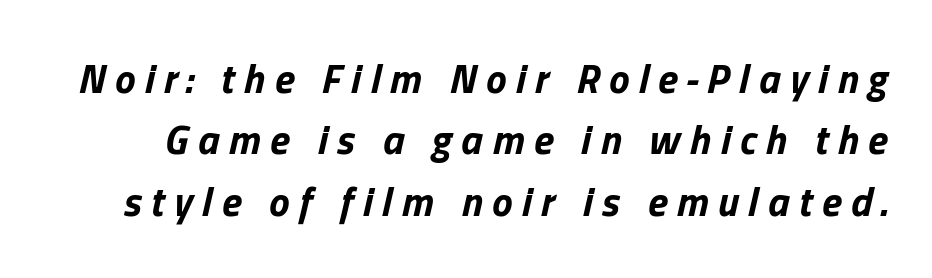
The image shows 41 px bold type, italic (leaning right); set normal line spacing (1.5x), unusually wide letter spacing (+0.23 em), not underlined; low stroke contrast and a medium x-height.
